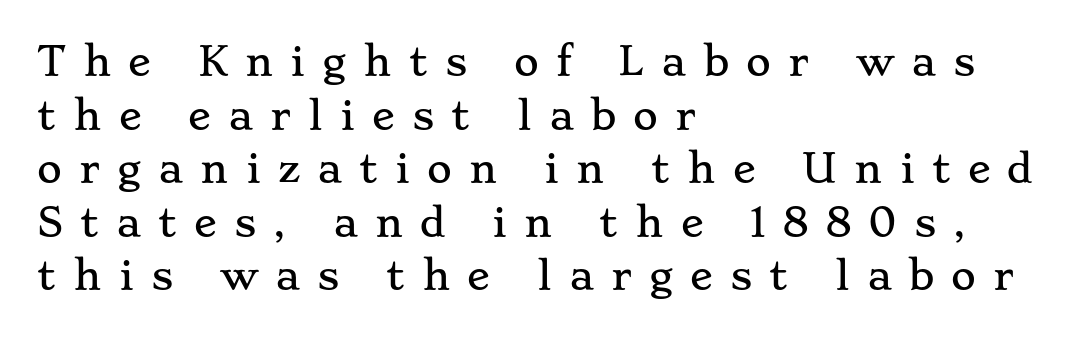
Reading down the column, the eye jumps a familiar distance to each next line. The passage shown has open, widely tracked lettering throughout. The lines are quadded left. It's the straight-up-and-down kind of type. Note the varied advance widths — an 'i' is clearly narrower than an 'm'.
